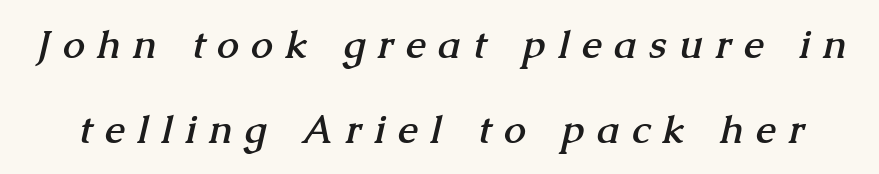
{"serif": "yes", "bold": "yes", "weight": "semibold", "width": "normal", "stroke_contrast": "medium", "x_height": "medium", "monospaced": "no", "underline": "no", "line_spacing": "loose", "line_spacing_ratio": 2.17, "letter_spacing": "wide", "letter_spacing_em": 0.33, "glyph_px": 39}
